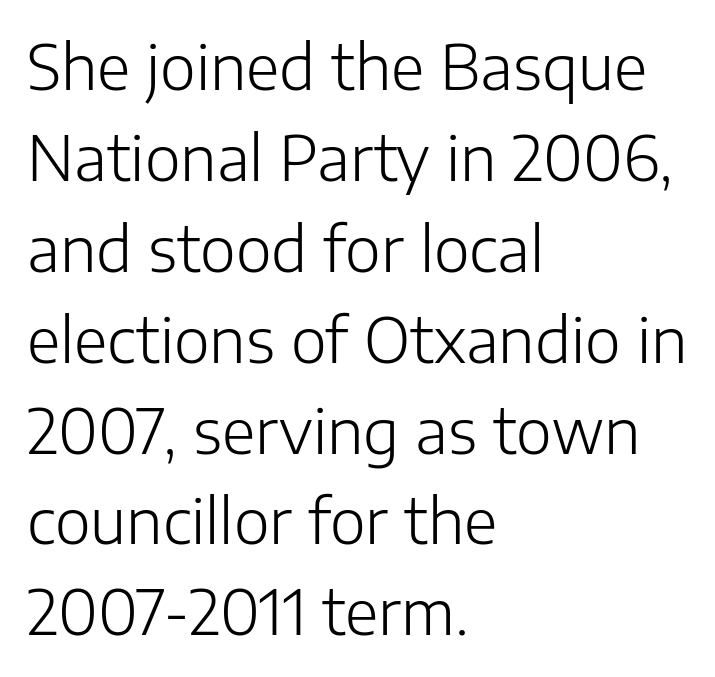
Q: Is the text bold? A: No.
Q: Is the text italic (slanted)? A: No, it is upright.
Q: Is the typeface a serif or a sans-serif typeface? A: Sans-serif.
Q: Is the text underlined? A: No.
Q: How is the paragraph aligned? A: Left-aligned.
Q: Is the spacing between letters normal or unusually wide? A: Normal.
Q: Is the spacing between lines tight, normal or loose? A: Normal.
Q: Width (condensed, normal, or wide)? A: Normal.
Q: Stroke contrast? A: Low.
Q: x-height? A: Medium.
Q: Monospaced? A: No.
